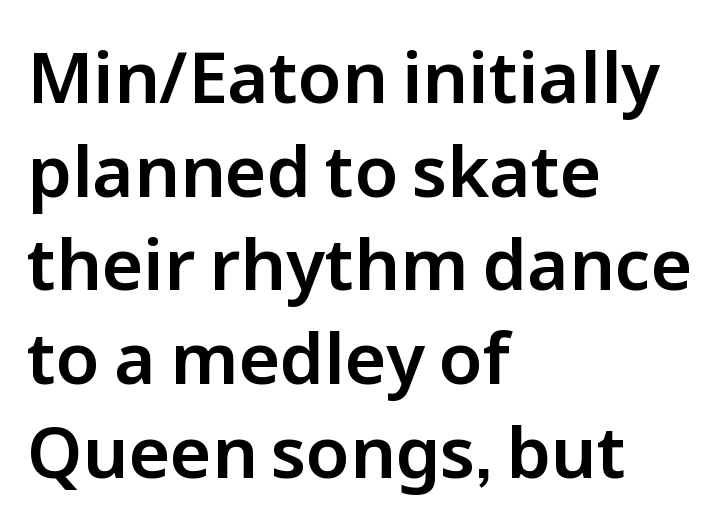
Q: Is the text italic (slanted)? A: No, it is upright.
Q: Is the typeface a serif or a sans-serif typeface? A: Sans-serif.
Q: Is the text underlined? A: No.
Q: How is the paragraph aligned? A: Left-aligned.
Q: Is the spacing between letters normal or unusually wide? A: Normal.
Q: Is the spacing between lines tight, normal or loose? A: Normal.
Q: Width (condensed, normal, or wide)? A: Normal.
Q: Stroke contrast? A: Low.
Q: x-height? A: Medium.
Q: Monospaced? A: No.
